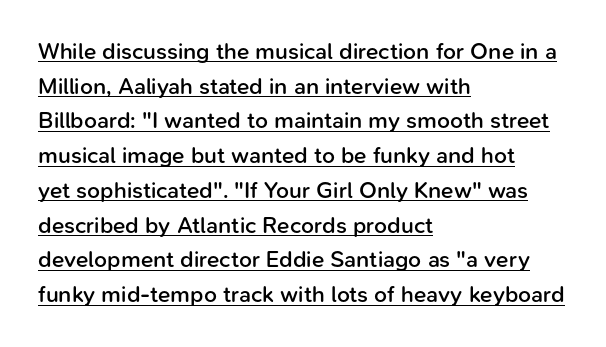
{"italic": "no", "bold": "semi", "underline": "yes", "align": "left", "line_spacing": "normal", "line_spacing_ratio": 1.51, "letter_spacing": "normal", "letter_spacing_em": 0.0, "glyph_px": 23}
